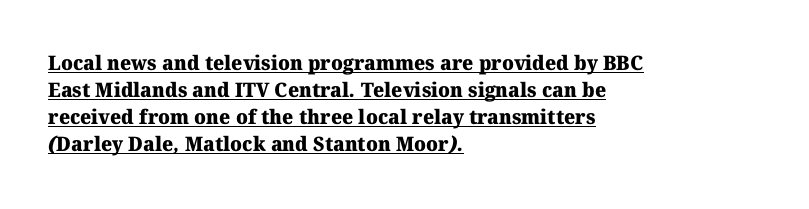
The image shows 20 px bold type; set left-aligned, normal line spacing (1.35x), normal letter spacing, underlined.
